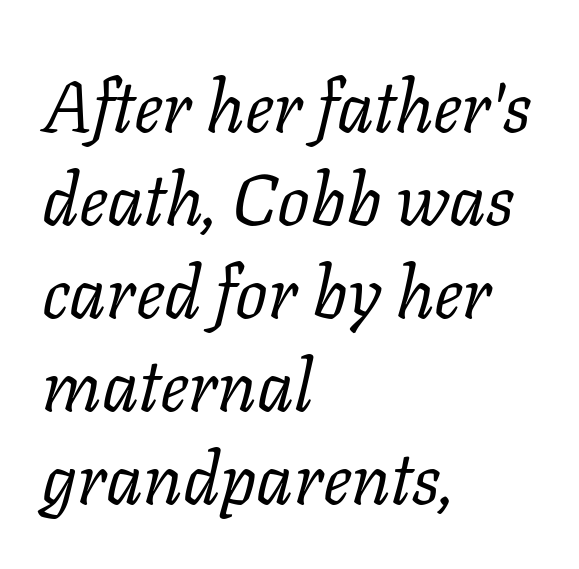
Q: Is the text bold? A: No.
Q: Is the text italic (slanted)? A: Yes, it leans right by about 11 degrees.
Q: Is the typeface a serif or a sans-serif typeface? A: Serif.
Q: Is the text underlined? A: No.
Q: How is the paragraph aligned? A: Left-aligned.
Q: Is the spacing between letters normal or unusually wide? A: Normal.
Q: Is the spacing between lines tight, normal or loose? A: Normal.
Q: Width (condensed, normal, or wide)? A: Normal.
Q: Stroke contrast? A: Low.
Q: x-height? A: Medium.
Q: Monospaced? A: No.
